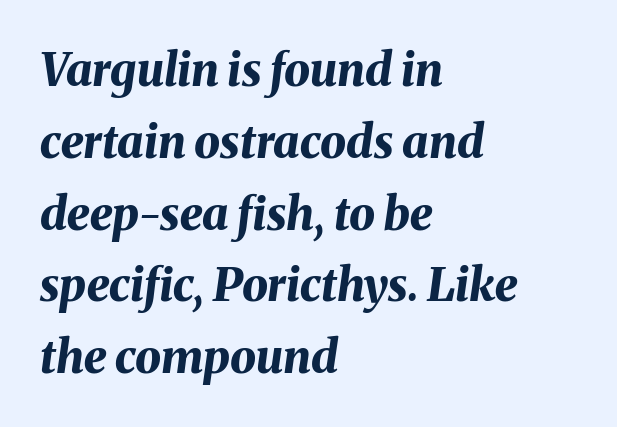
Is the type bold? Yes — the strokes are clearly thick and heavy. The text carries the slant typical of an italic or oblique font. Is there much room between lines? A standard amount, neither cramped nor airy. The face used here is proportionally spaced, like ordinary book or web type. Nothing unusual about the tracking: characters are spaced as the font intends.
